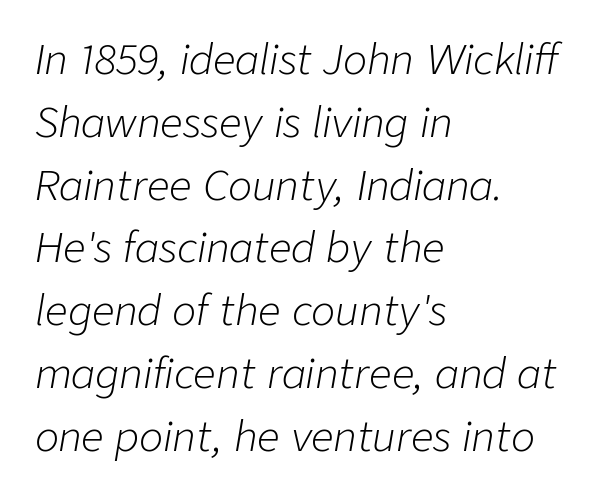
Q: Is the text bold? A: No.
Q: Is the text italic (slanted)? A: Yes, it leans right by about 9 degrees.
Q: Is the text underlined? A: No.
Q: How is the paragraph aligned? A: Left-aligned.
Q: Is the spacing between letters normal or unusually wide? A: Normal.
Q: Is the spacing between lines tight, normal or loose? A: Normal.
Q: Width (condensed, normal, or wide)? A: Normal.
Q: Stroke contrast? A: Low.
Q: x-height? A: Medium.
Q: Monospaced? A: No.
